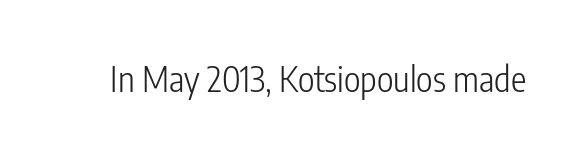
Q: Is the text bold? A: No.
Q: Is the text italic (slanted)? A: No, it is upright.
Q: Is the typeface a serif or a sans-serif typeface? A: Sans-serif.
Q: Is the text underlined? A: No.
Q: Is the spacing between letters normal or unusually wide? A: Normal.
Q: Width (condensed, normal, or wide)? A: Condensed.
Q: Stroke contrast? A: Low.
Q: x-height? A: Medium.
Q: Monospaced? A: No.
